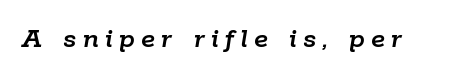
{"italic": "yes", "lean": "right", "slant_degrees": 9, "width": "normal", "stroke_contrast": "low", "x_height": "medium", "monospaced": "no", "underline": "no", "letter_spacing": "wide", "letter_spacing_em": 0.21, "glyph_px": 30}
